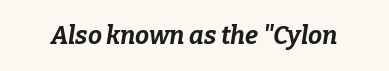
{"italic": "yes", "lean": "right", "slant_degrees": 9, "bold": "yes", "underline": "no", "letter_spacing": "normal", "letter_spacing_em": 0.0, "glyph_px": 25}
